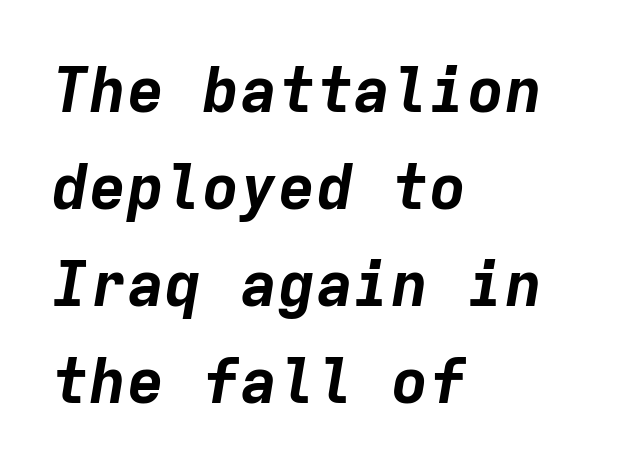
Does extra space separate the letters? No, they use regular spacing. When letters slant like this, we call the style italic. Vertically, the passage feels balanced, rows spaced as you'd expect. The letters march in equal steps, a hallmark of fixed-pitch type. The string is rendered with underlining switched off. Caption: multi-line text, flush left, ragged right.
